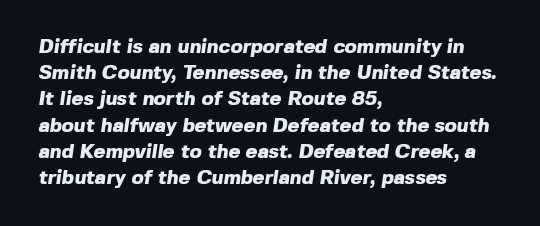
This block has exactly the height ordinary leading produces. As a designer I'd log this as weight 700, bold. The line texture is even and compact thanks to regular tracking. Layout note: lines flush left. The area under the type is left untouched.
